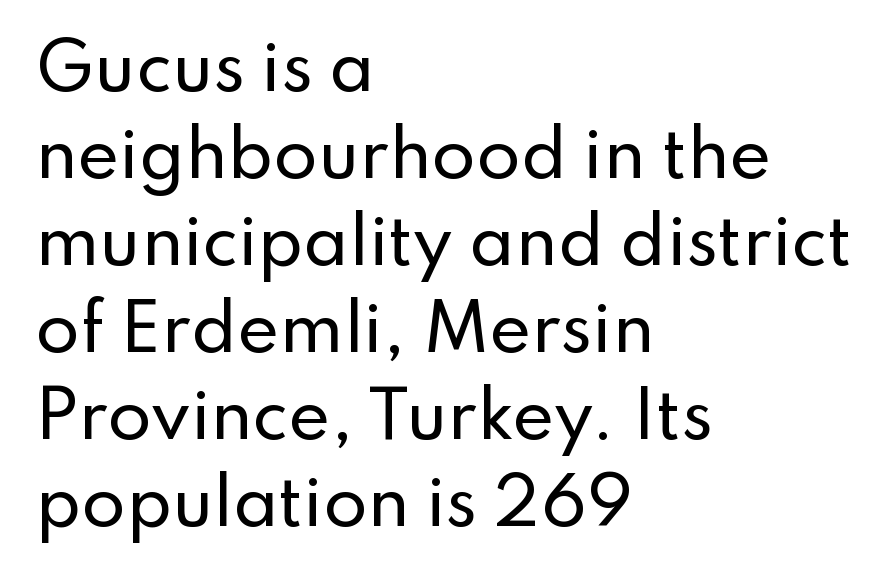
The image shows 64 px sans-serif type, upright; set left-aligned, normal line spacing (1.36x), normal letter spacing, not underlined; low stroke contrast and a small x-height.
